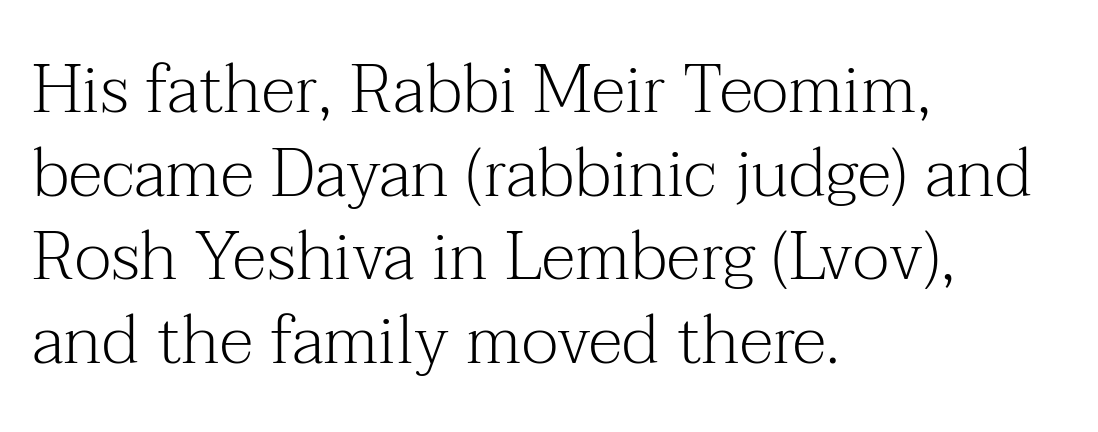
{"serif": "yes", "italic": "no", "bold": "no", "weight": "light", "width": "normal", "stroke_contrast": "medium", "x_height": "medium", "monospaced": "no", "underline": "no", "align": "left", "line_spacing_ratio": 1.23, "letter_spacing": "normal", "letter_spacing_em": 0.0, "glyph_px": 68}
